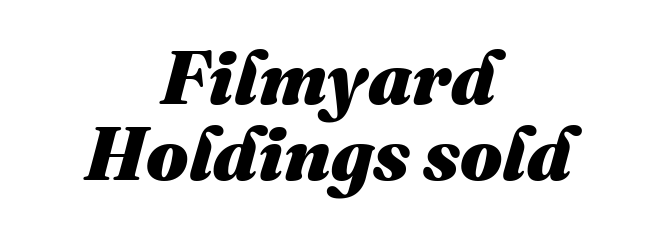
The image shows 75 px heavy type, italic (leaning right); set centered, tight line spacing (1.02x), normal letter spacing, not underlined; medium stroke contrast and a medium x-height.
